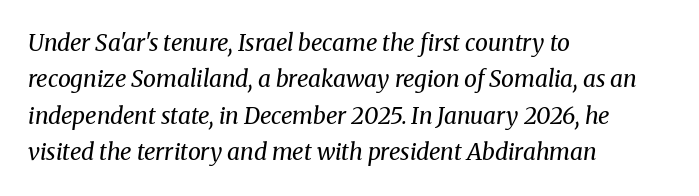
The image shows 23 px text type, italic (leaning right); set left-aligned, normal line spacing (1.58x), normal letter spacing, not underlined.
